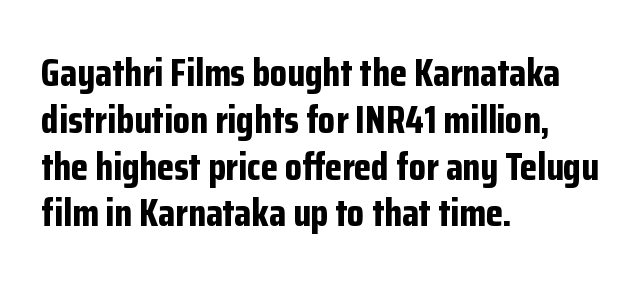
The image shows 39 px bold, condensed sans-serif type, upright; set left-aligned, line spacing 1.2x, normal letter spacing, not underlined; low stroke contrast and a medium x-height.
